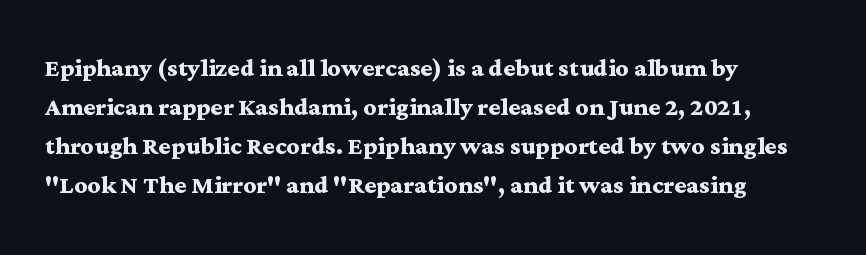
{"serif": "yes", "italic": "no", "bold": "yes", "weight": "semibold", "width": "wide", "stroke_contrast": "medium", "x_height": "medium", "monospaced": "no", "underline": "no", "align": "left", "line_spacing_ratio": 1.22, "letter_spacing": "normal", "letter_spacing_em": 0.0, "glyph_px": 32}
